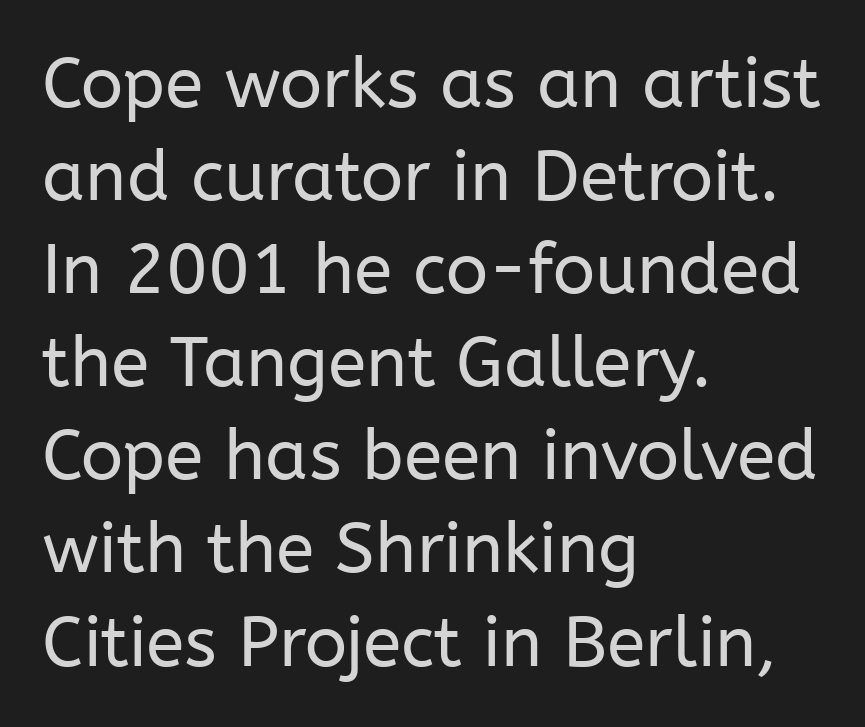
Q: Is the text bold? A: No.
Q: Is the text italic (slanted)? A: No, it is upright.
Q: Is the typeface a serif or a sans-serif typeface? A: Sans-serif.
Q: Is the text underlined? A: No.
Q: How is the paragraph aligned? A: Left-aligned.
Q: Is the spacing between letters normal or unusually wide? A: Normal.
Q: Is the spacing between lines tight, normal or loose? A: Normal.
Q: Width (condensed, normal, or wide)? A: Normal.
Q: Stroke contrast? A: Low.
Q: x-height? A: Medium.
Q: Monospaced? A: No.
